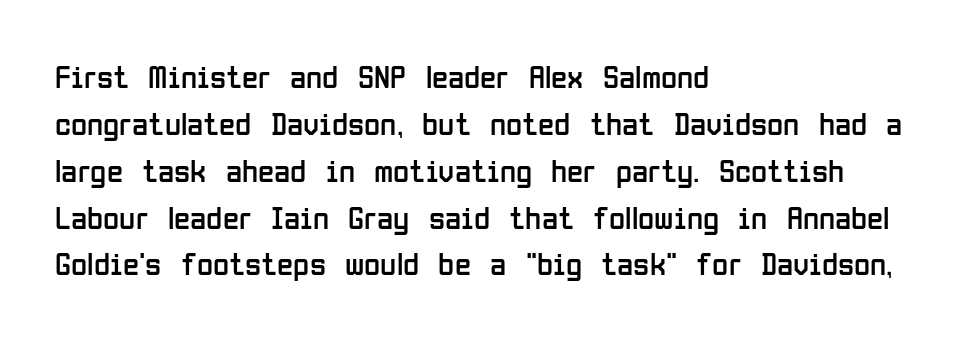
{"serif": "no", "italic": "no", "bold": "no", "weight": "regular", "width": "condensed", "stroke_contrast": "low", "x_height": "medium", "monospaced": "no", "underline": "no", "align": "left", "line_spacing": "normal", "line_spacing_ratio": 1.42, "letter_spacing": "normal", "letter_spacing_em": 0.0, "glyph_px": 33}
